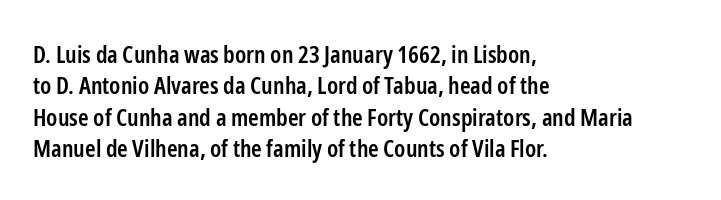
Q: Is the text bold? A: Semi-bold.
Q: Is the text italic (slanted)? A: No, it is upright.
Q: Is the text underlined? A: No.
Q: How is the paragraph aligned? A: Left-aligned.
Q: Is the spacing between letters normal or unusually wide? A: Normal.
Q: Is the spacing between lines tight, normal or loose? A: Normal.
